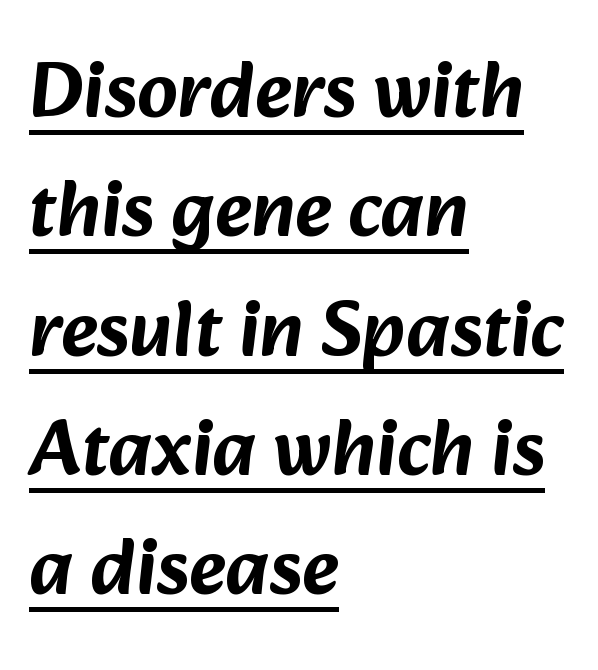
Look at the bottom of the vertical strokes: they stop flat, with no serifs. Each line starts at the same left margin while the right side varies. Normally led — the rows are evenly, conventionally spaced. The rendering keeps characters at their native spacing.
